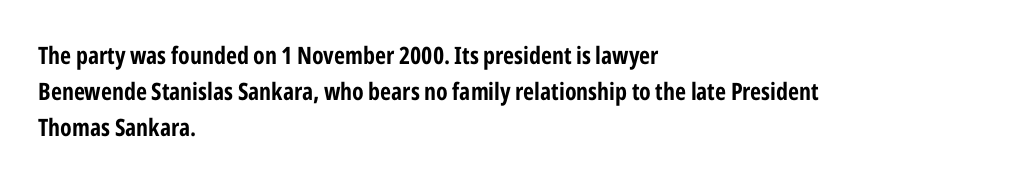
Q: Is the text italic (slanted)? A: No, it is upright.
Q: Is the text underlined? A: No.
Q: How is the paragraph aligned? A: Left-aligned.
Q: Is the spacing between letters normal or unusually wide? A: Normal.
Q: Is the spacing between lines tight, normal or loose? A: Normal.
